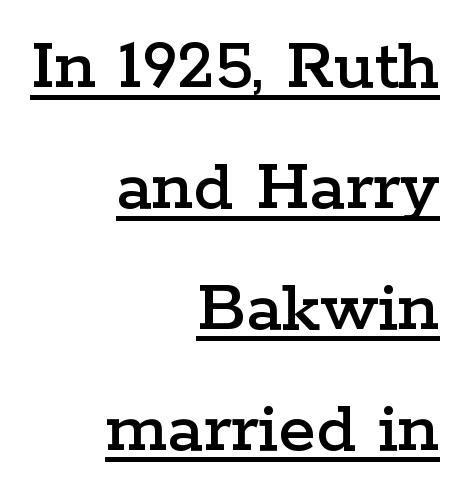
{"serif": "yes", "italic": "no", "width": "wide", "stroke_contrast": "low", "x_height": "medium", "monospaced": "no", "underline": "yes", "align": "right", "line_spacing": "normal", "line_spacing_ratio": 1.59, "letter_spacing": "normal", "letter_spacing_em": 0.0, "glyph_px": 76}
